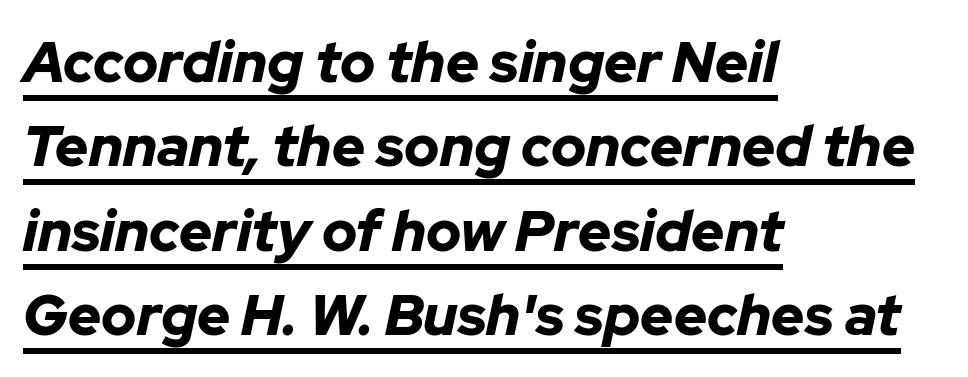
Q: Is the text bold? A: Yes.
Q: Is the text italic (slanted)? A: Yes, it leans right by about 12 degrees.
Q: Is the text underlined? A: Yes.
Q: How is the paragraph aligned? A: Left-aligned.
Q: Is the spacing between letters normal or unusually wide? A: Normal.
Q: Is the spacing between lines tight, normal or loose? A: Normal.
Q: Width (condensed, normal, or wide)? A: Normal.
Q: Stroke contrast? A: Low.
Q: x-height? A: Medium.
Q: Monospaced? A: No.
